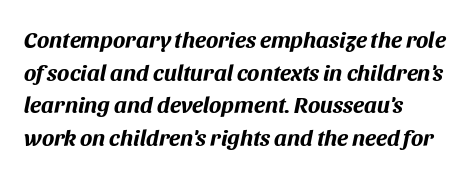
The image shows 23 px bold type, italic (leaning right); set left-aligned, normal line spacing (1.42x), normal letter spacing, not underlined.
